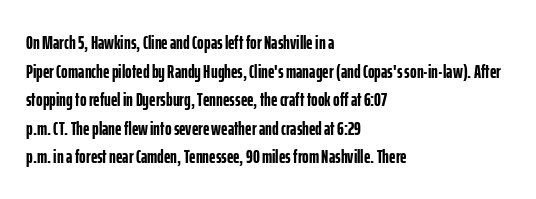
Q: Is the text bold? A: Yes.
Q: Is the text italic (slanted)? A: No, it is upright.
Q: Is the text underlined? A: No.
Q: How is the paragraph aligned? A: Left-aligned.
Q: Is the spacing between letters normal or unusually wide? A: Normal.
Q: Is the spacing between lines tight, normal or loose? A: Normal.
